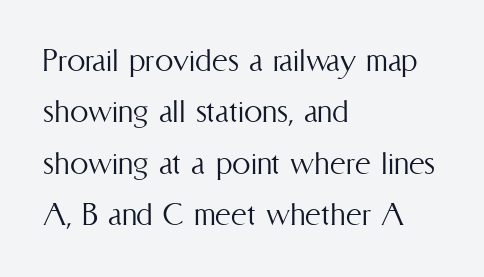
The image shows 37 px light, condensed type, upright; set left-aligned, normal line spacing (1.39x), normal letter spacing, not underlined; medium stroke contrast and a medium x-height.
